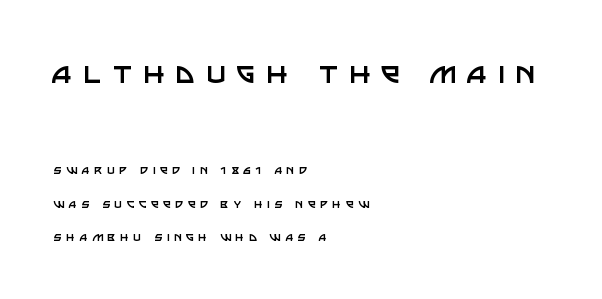
The image shows 34 px regular-weight sans-serif type, upright; set left-aligned, loose line spacing (2.39x), unusually wide letter spacing (+0.32 em), not underlined; the first (top) block is 2.43x larger; low stroke contrast and a large x-height.
